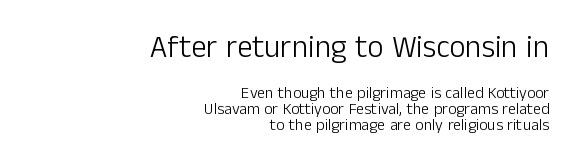
{"serif": "no", "italic": "no", "bold": "no", "weight": "light", "width": "normal", "stroke_contrast": "low", "x_height": "medium", "monospaced": "no", "underline": "no", "align": "right", "line_spacing": "tight", "line_spacing_ratio": 1.01, "letter_spacing": "normal", "letter_spacing_em": 0.0, "larger_block": "first", "size_ratio": 1.94, "glyph_px": 31}
